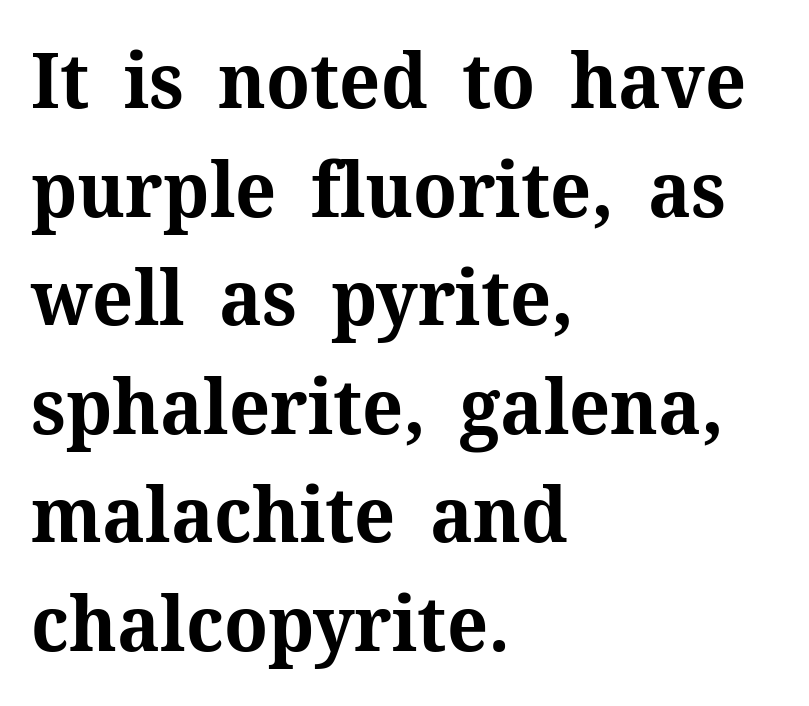
{"serif": "yes", "italic": "no", "bold": "yes", "weight": "bold", "width": "normal", "stroke_contrast": "medium", "x_height": "medium", "monospaced": "no", "underline": "no", "align": "left", "line_spacing": "normal", "line_spacing_ratio": 1.41, "letter_spacing": "normal", "letter_spacing_em": 0.0, "glyph_px": 77}
